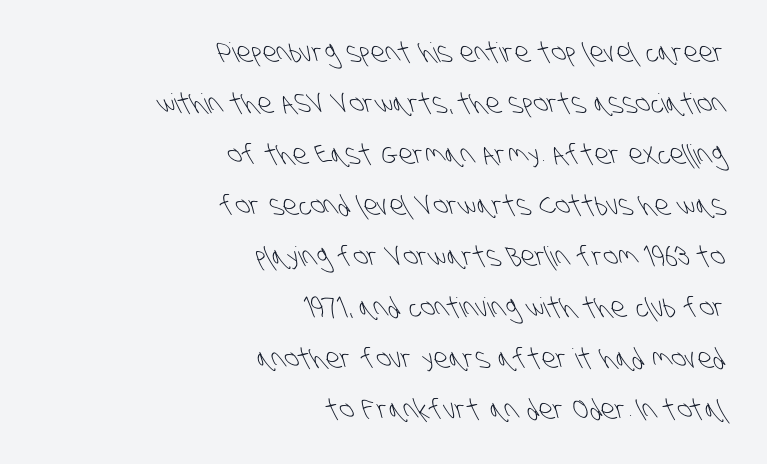
{"bold": "no", "underline": "no", "align": "right", "line_spacing_ratio": 1.89, "letter_spacing": "normal", "letter_spacing_em": 0.0, "glyph_px": 27}
